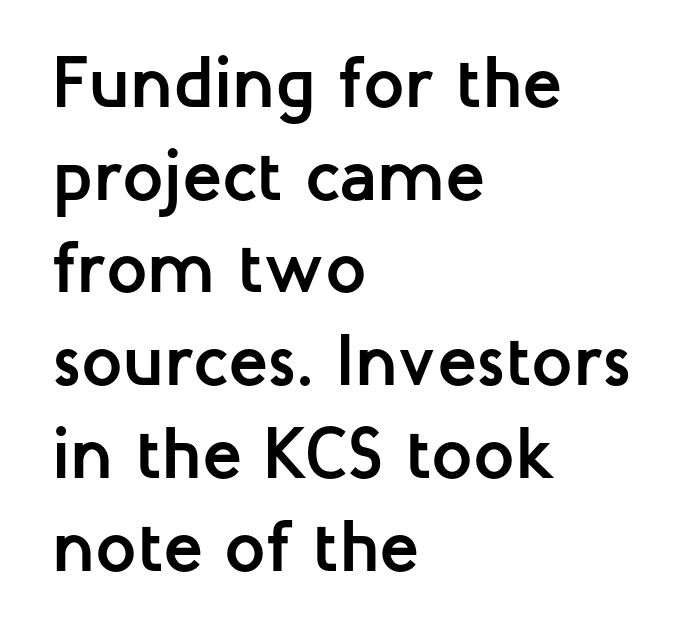
{"serif": "no", "italic": "no", "bold": "yes", "weight": "semibold", "width": "normal", "stroke_contrast": "low", "x_height": "medium", "monospaced": "no", "underline": "no", "align": "left", "line_spacing": "normal", "line_spacing_ratio": 1.27, "letter_spacing": "normal", "letter_spacing_em": 0.0, "glyph_px": 73}
